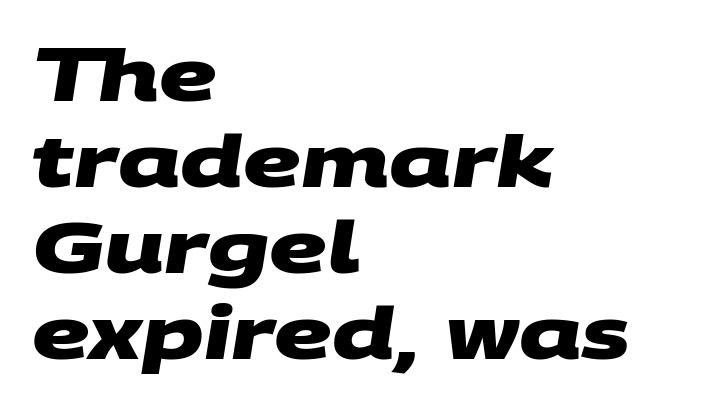
These lines stack with their left ends in a neat column. These lines are rendered in a variable-pitch font. Type without underlining. The gaps between neighbouring characters are ordinary and unremarkable. Notice how thick the strokes are: this is what a full bold looks like.
